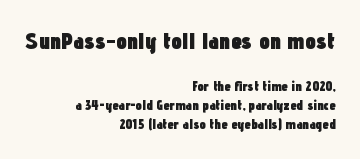
This is roman type, the default non-slanted kind. The compositor pushed each line to the right boundary. Just letters on the line, the space beneath them empty. Emphasis by weight is at full strength: bold. The passage shown has conventional tracking throughout.
